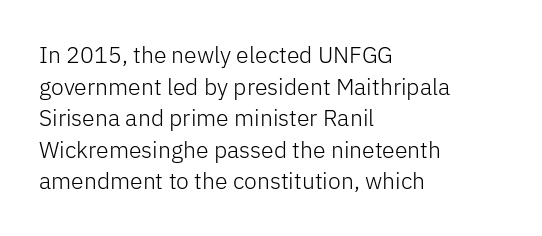
Q: Is the text bold? A: No.
Q: Is the text italic (slanted)? A: No, it is upright.
Q: Is the text underlined? A: No.
Q: How is the paragraph aligned? A: Left-aligned.
Q: Is the spacing between letters normal or unusually wide? A: Normal.
Q: Is the spacing between lines tight, normal or loose? A: Normal.
